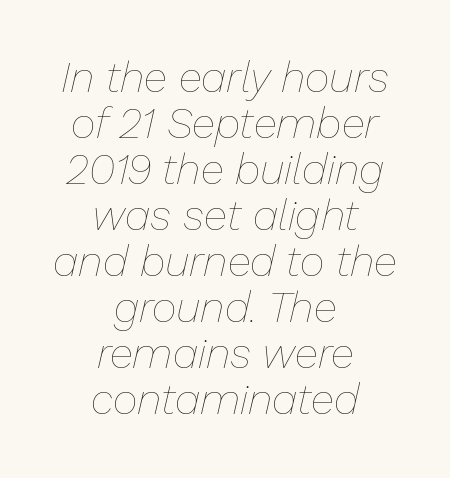
{"italic": "yes", "lean": "right", "slant_degrees": 13, "bold": "no", "weight": "thin", "width": "normal", "stroke_contrast": "low", "x_height": "medium", "monospaced": "no", "underline": "no", "align": "center", "line_spacing": "tight", "line_spacing_ratio": 1.07, "letter_spacing": "normal", "letter_spacing_em": 0.0, "glyph_px": 43}
